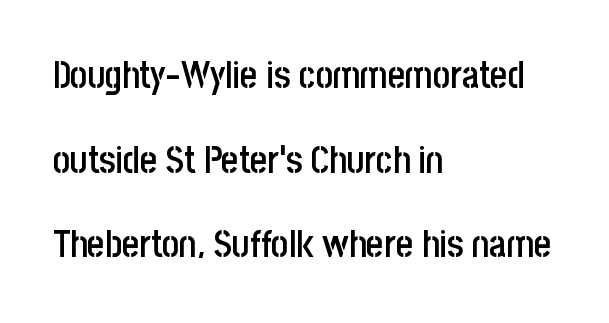
The image shows 37 px semibold, condensed sans-serif type, upright; set left-aligned, loose line spacing (2.29x), normal letter spacing, not underlined; low stroke contrast and a large x-height.
